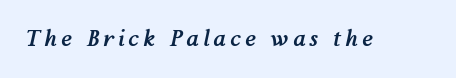
{"italic": "yes", "lean": "right", "slant_degrees": 12, "bold": "yes", "underline": "no", "glyph_px": 22}
